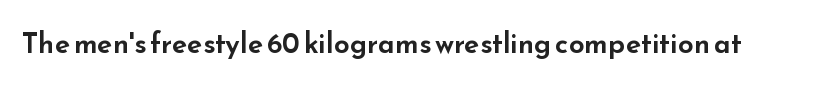
{"serif": "no", "italic": "no", "width": "wide", "stroke_contrast": "low", "x_height": "small", "monospaced": "no", "underline": "no", "letter_spacing": "normal", "letter_spacing_em": 0.0, "glyph_px": 28}
